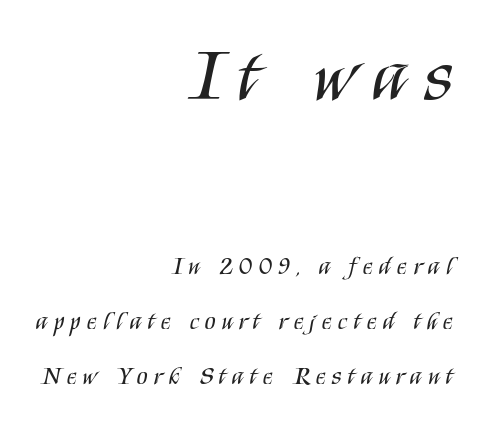
Q: Is the text bold? A: No.
Q: Is the text italic (slanted)? A: Yes.
Q: Is the typeface a serif or a sans-serif typeface? A: Sans-serif.
Q: Is the text underlined? A: No.
Q: How is the paragraph aligned? A: Right-aligned.
Q: Is the spacing between letters normal or unusually wide? A: Unusually wide.
Q: Is the spacing between lines tight, normal or loose? A: Loose.
Q: Which block of text is set in a larger size, the first (top) or the second (bottom)? A: The first (top) one.
Q: Width (condensed, normal, or wide)? A: Condensed.
Q: Stroke contrast? A: Medium.
Q: x-height? A: Large.
Q: Monospaced? A: No.
